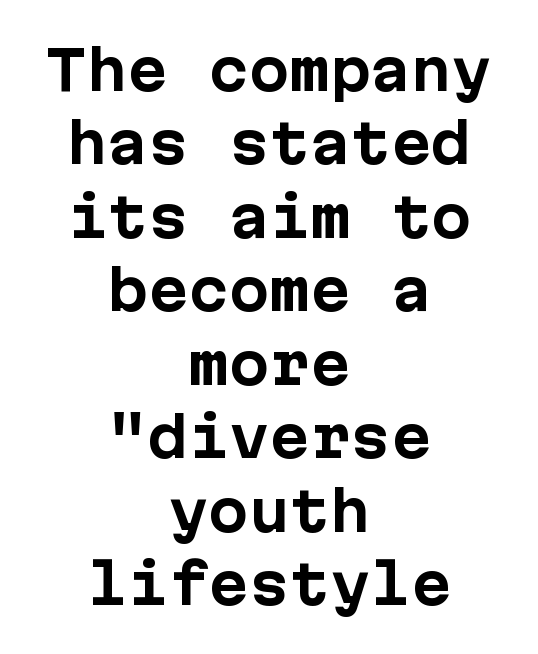
The typesetter chose a symmetrical, centered arrangement here. These lines are rendered in a fixed-pitch font. The vertical gap from one line to the next is medium. The characters display no serif detailing; their extremities are plain. Tracking here is standard; glyphs follow each other at the usual distance. Its strokes are broad and dark, the hallmark of bold type.
